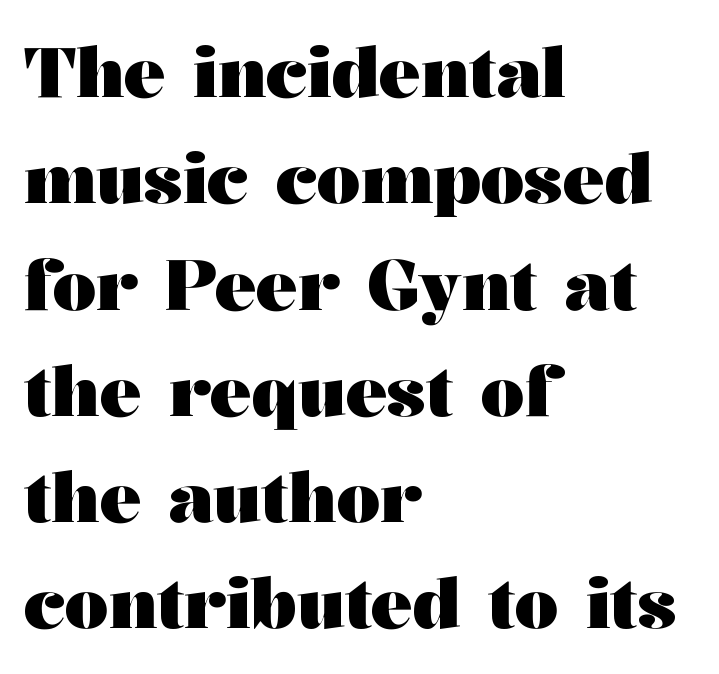
Is there much room between lines? A standard amount, neither cramped nor airy. Between one letter and the next there's only the usual sliver of space. Look at the stroke-to-counter ratio: heavy, a bold. Do the characters align in a grid? No, the font is proportional. The letters stand upright; this is a roman face. The passage is arranged the way most books set body copy — flush left.
